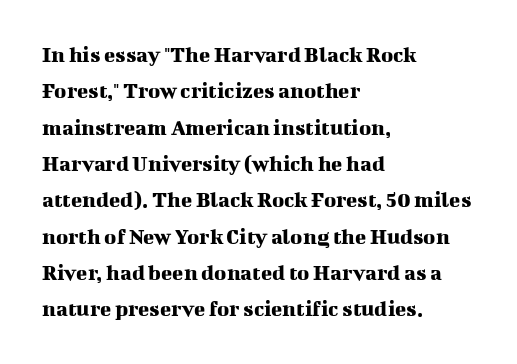
The image shows 23 px text type, upright; set left-aligned, normal line spacing (1.58x), normal letter spacing, not underlined.
